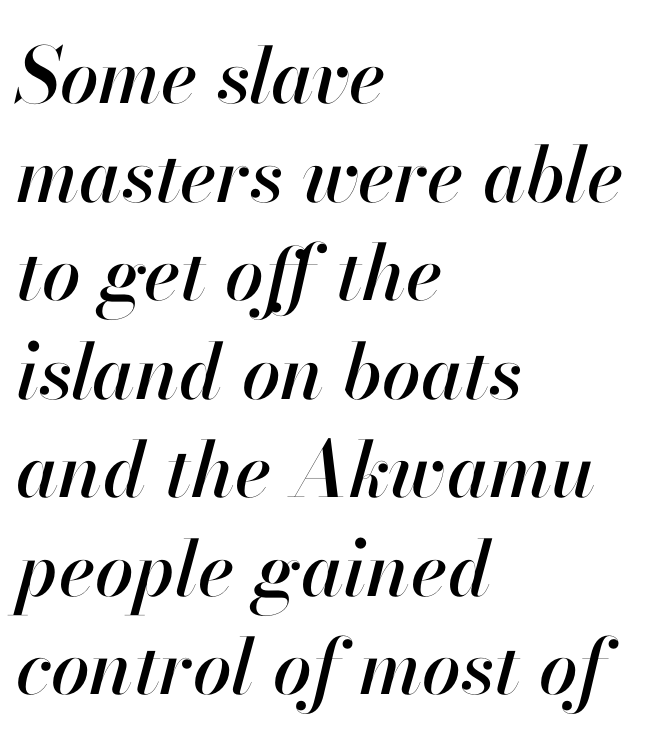
The image shows 77 px text type, italic (leaning right); set left-aligned, normal line spacing (1.28x), normal letter spacing, not underlined; high stroke contrast and a small x-height.
